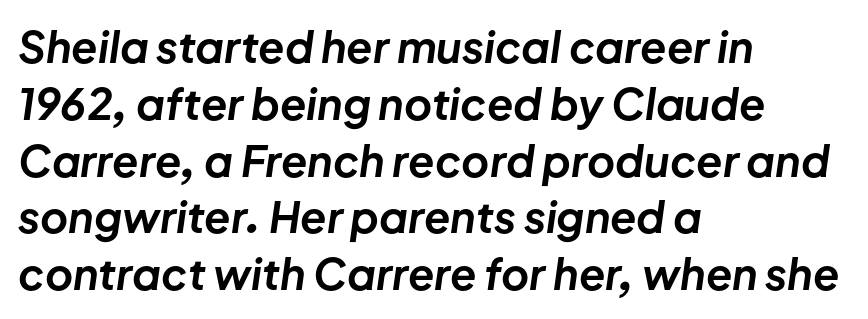
{"italic": "yes", "lean": "right", "slant_degrees": 8, "bold": "yes", "weight": "bold", "width": "normal", "stroke_contrast": "low", "x_height": "medium", "monospaced": "no", "underline": "no", "align": "left", "line_spacing": "normal", "line_spacing_ratio": 1.32, "letter_spacing": "normal", "letter_spacing_em": 0.0, "glyph_px": 43}
